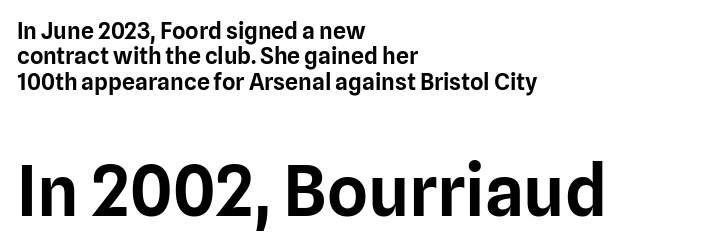
Q: Is the text italic (slanted)? A: No, it is upright.
Q: Is the typeface a serif or a sans-serif typeface? A: Sans-serif.
Q: Is the text underlined? A: No.
Q: How is the paragraph aligned? A: Left-aligned.
Q: Is the spacing between letters normal or unusually wide? A: Normal.
Q: Is the spacing between lines tight, normal or loose? A: Tight.
Q: Which block of text is set in a larger size, the first (top) or the second (bottom)? A: The second (bottom) one.
Q: Width (condensed, normal, or wide)? A: Normal.
Q: Stroke contrast? A: Low.
Q: x-height? A: Medium.
Q: Monospaced? A: No.
